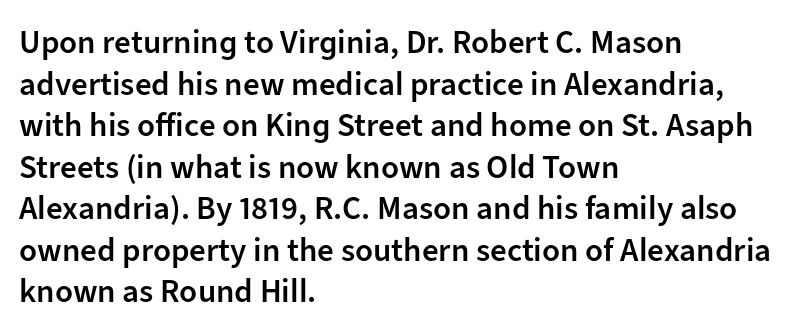
Q: Is the text bold? A: Semi-bold.
Q: Is the text italic (slanted)? A: No, it is upright.
Q: Is the typeface a serif or a sans-serif typeface? A: Sans-serif.
Q: Is the text underlined? A: No.
Q: How is the paragraph aligned? A: Left-aligned.
Q: Is the spacing between letters normal or unusually wide? A: Normal.
Q: Is the spacing between lines tight, normal or loose? A: Normal.
Q: Width (condensed, normal, or wide)? A: Normal.
Q: Stroke contrast? A: Low.
Q: x-height? A: Medium.
Q: Monospaced? A: No.
